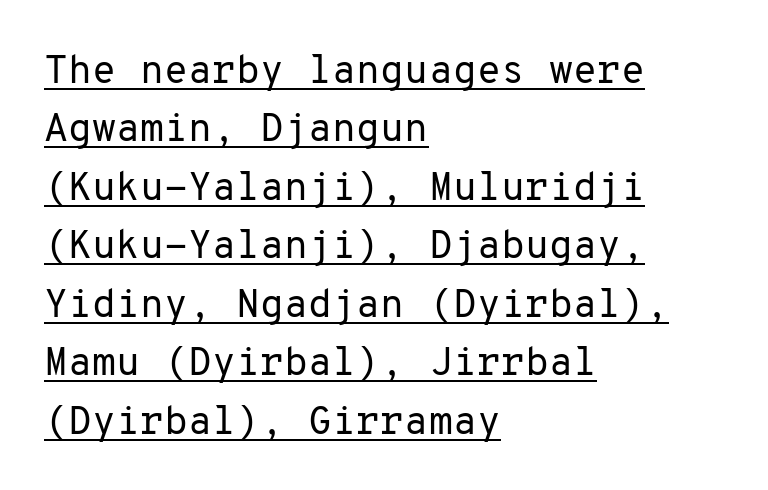
The image shows 39 px regular-weight sans-serif type, upright, monospaced; set left-aligned, normal line spacing (1.5x), normal letter spacing, underlined; low stroke contrast and a medium x-height.
